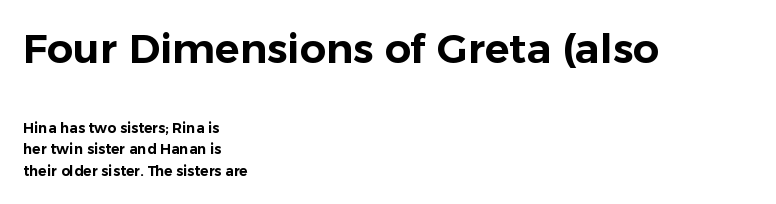
The image shows 41 px sans-serif type, upright; set left-aligned, normal line spacing (1.54x), normal letter spacing, not underlined; the first (top) block is 2.93x larger; low stroke contrast and a medium x-height.
